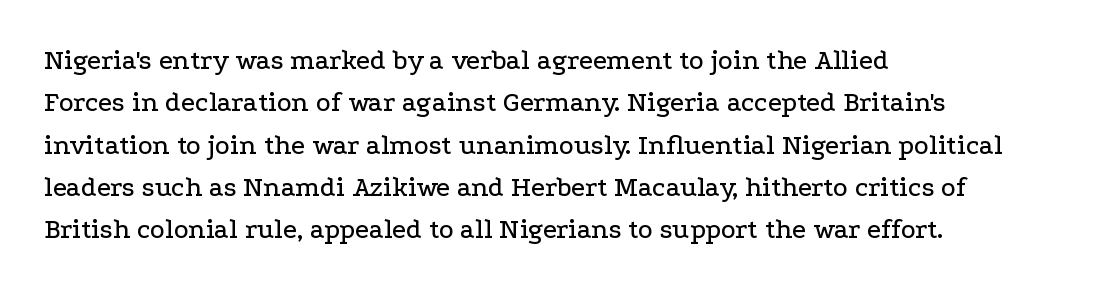
Q: Is the text italic (slanted)? A: No, it is upright.
Q: Is the typeface a serif or a sans-serif typeface? A: Serif.
Q: Is the text underlined? A: No.
Q: How is the paragraph aligned? A: Left-aligned.
Q: Is the spacing between letters normal or unusually wide? A: Normal.
Q: Is the spacing between lines tight, normal or loose? A: Normal.
Q: Width (condensed, normal, or wide)? A: Wide.
Q: Stroke contrast? A: Low.
Q: x-height? A: Medium.
Q: Monospaced? A: No.
